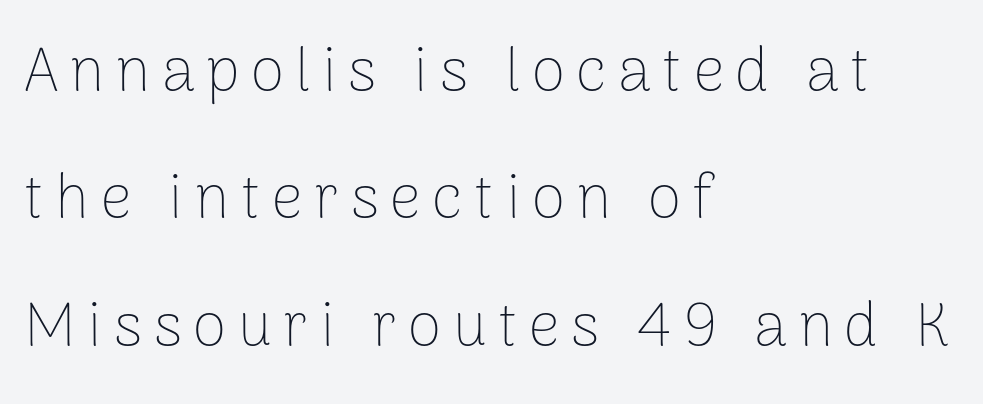
The image shows 61 px thin sans-serif type, upright; set left-aligned, loose line spacing (2.09x), not underlined; low stroke contrast and a medium x-height.
